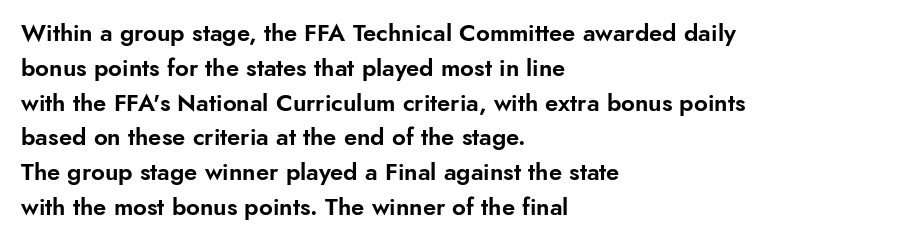
This sample keeps an unexceptional amount of space between lines. These lines keep a tight, regular rhythm from letter to letter. Every stem runs plumb, perpendicular to the baseline. Reading down the block, your eye returns to a fixed left position each line. The string is rendered with underlining switched off.
